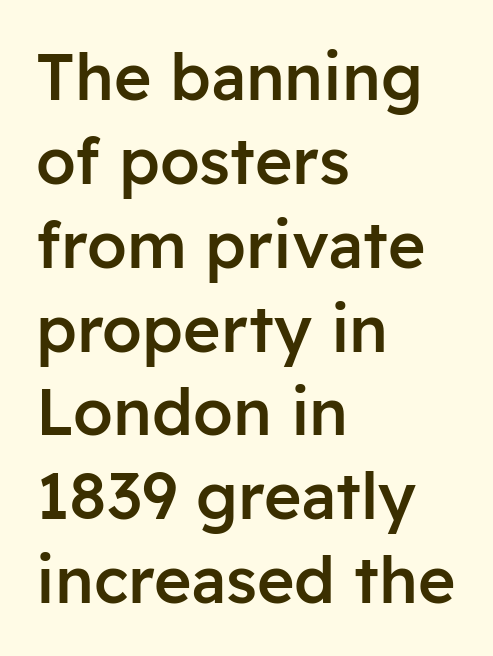
You could call the tracking neutral — neither tight nor loose. Note: no serifs on the glyphs. The rendering uses a moderate line-height, typical for paragraphs. A somewhat darkened texture: the type is semibold rather than bold.
